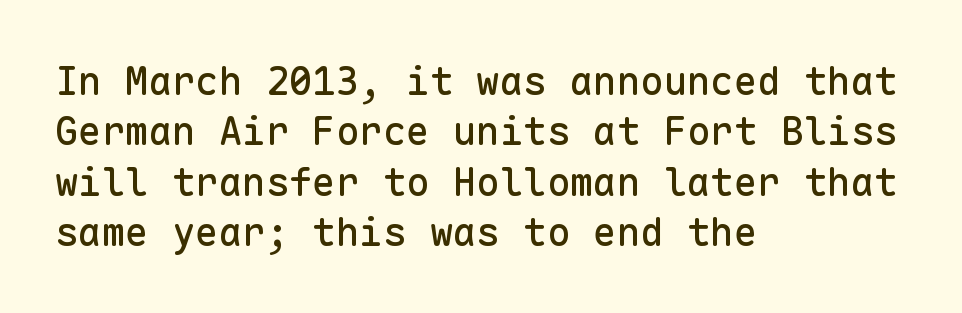
{"serif": "no", "italic": "no", "width": "normal", "stroke_contrast": "low", "x_height": "medium", "monospaced": "yes", "underline": "no", "align": "left", "line_spacing": "normal", "line_spacing_ratio": 1.29, "letter_spacing": "normal", "letter_spacing_em": 0.0, "glyph_px": 39}
